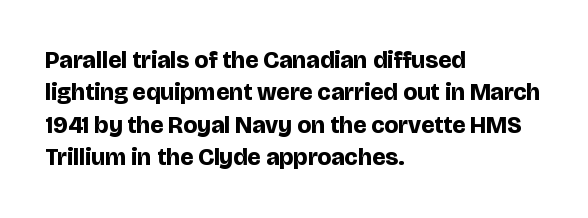
Q: Is the text bold? A: Yes.
Q: Is the text italic (slanted)? A: No, it is upright.
Q: Is the text underlined? A: No.
Q: How is the paragraph aligned? A: Left-aligned.
Q: Is the spacing between letters normal or unusually wide? A: Normal.
Q: Is the spacing between lines tight, normal or loose? A: Normal.
